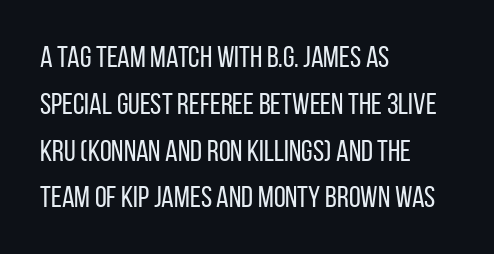
Nope, no serifs anywhere on these letters. Spacing verdict: proportional, widths tailored to each character. Evenly set lines give the paragraph a standard silhouette. No word sits above an underline. Words appear dense and cohesive because spacing is normal.
